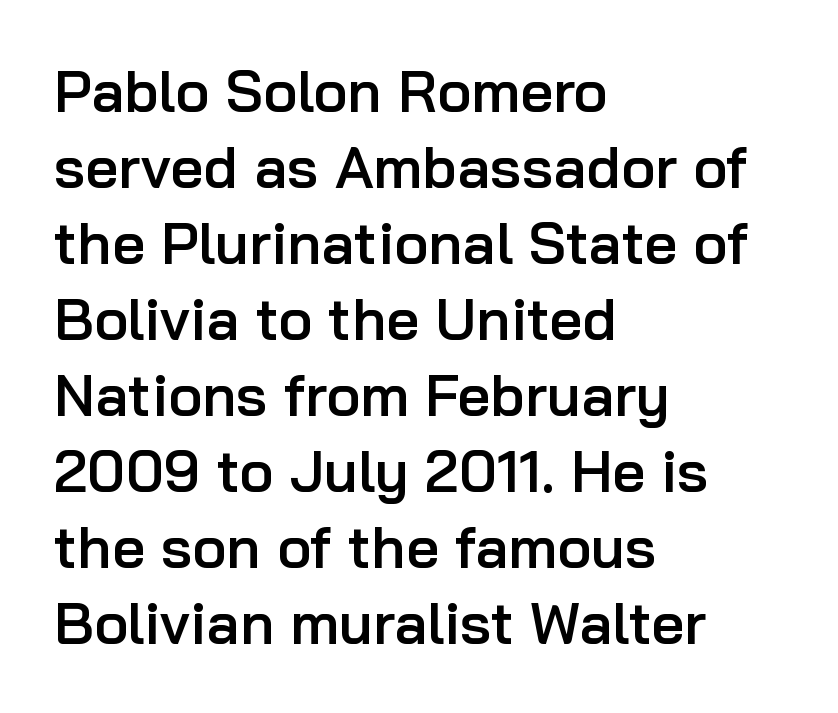
Q: Is the text bold? A: Semi-bold.
Q: Is the text italic (slanted)? A: No, it is upright.
Q: Is the typeface a serif or a sans-serif typeface? A: Sans-serif.
Q: Is the text underlined? A: No.
Q: How is the paragraph aligned? A: Left-aligned.
Q: Is the spacing between letters normal or unusually wide? A: Normal.
Q: Is the spacing between lines tight, normal or loose? A: Normal.
Q: Width (condensed, normal, or wide)? A: Normal.
Q: Stroke contrast? A: Low.
Q: x-height? A: Medium.
Q: Monospaced? A: No.
